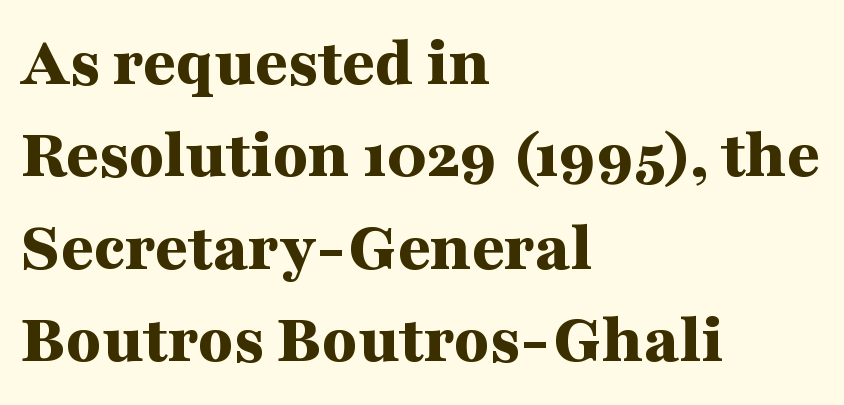
Q: Is the text bold? A: Yes.
Q: Is the text italic (slanted)? A: No, it is upright.
Q: Is the typeface a serif or a sans-serif typeface? A: Serif.
Q: Is the text underlined? A: No.
Q: How is the paragraph aligned? A: Left-aligned.
Q: Is the spacing between letters normal or unusually wide? A: Normal.
Q: Is the spacing between lines tight, normal or loose? A: Normal.
Q: Width (condensed, normal, or wide)? A: Wide.
Q: Stroke contrast? A: Medium.
Q: x-height? A: Medium.
Q: Monospaced? A: No.
